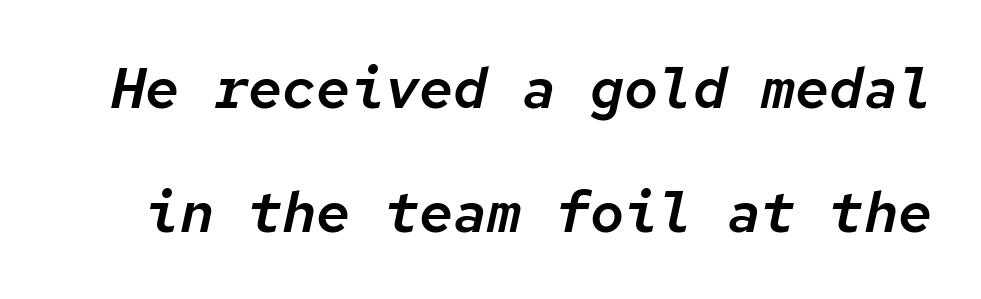
Students, note that the glyphs here touch the page at normal intervals. Unmarked baselines from the first word to the last. Characters are canted at an angle relative to the baseline's perpendicular. The rendering uses a large line-height, opening up the rows. These lines are rendered in a fixed-pitch font.
